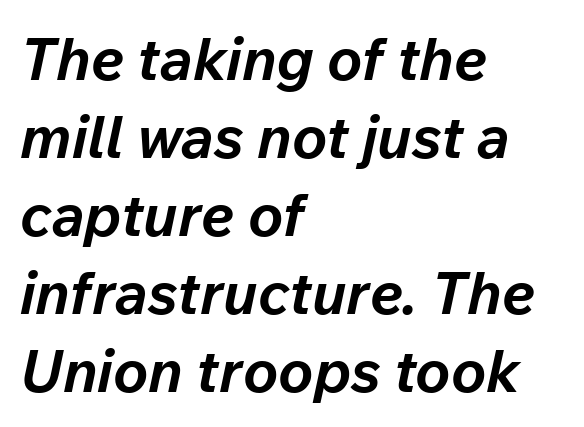
{"italic": "yes", "lean": "right", "slant_degrees": 12, "bold": "yes", "weight": "bold", "width": "normal", "stroke_contrast": "low", "x_height": "medium", "monospaced": "no", "underline": "no", "align": "left", "line_spacing": "normal", "line_spacing_ratio": 1.32, "letter_spacing": "normal", "letter_spacing_em": 0.0, "glyph_px": 59}
